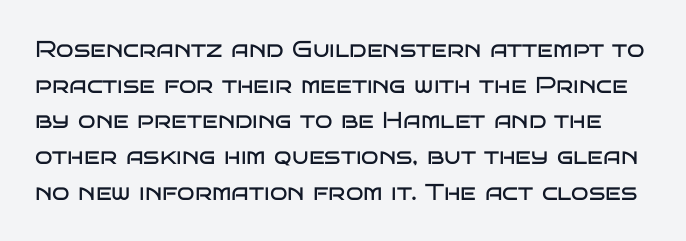
Q: Is the text bold? A: No.
Q: Is the text italic (slanted)? A: No, it is upright.
Q: Is the text underlined? A: No.
Q: Is the spacing between letters normal or unusually wide? A: Normal.
Q: Is the spacing between lines tight, normal or loose? A: Normal.
